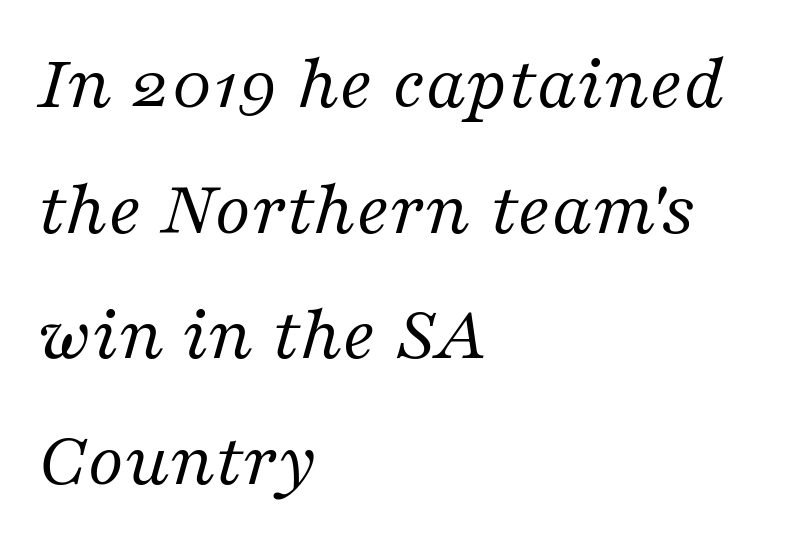
Q: Is the text bold? A: No.
Q: Is the text italic (slanted)? A: Yes, it leans right by about 16 degrees.
Q: Is the typeface a serif or a sans-serif typeface? A: Serif.
Q: Is the text underlined? A: No.
Q: How is the paragraph aligned? A: Left-aligned.
Q: Is the spacing between letters normal or unusually wide? A: Normal.
Q: Is the spacing between lines tight, normal or loose? A: Normal.
Q: Width (condensed, normal, or wide)? A: Normal.
Q: Stroke contrast? A: Medium.
Q: x-height? A: Medium.
Q: Monospaced? A: No.
